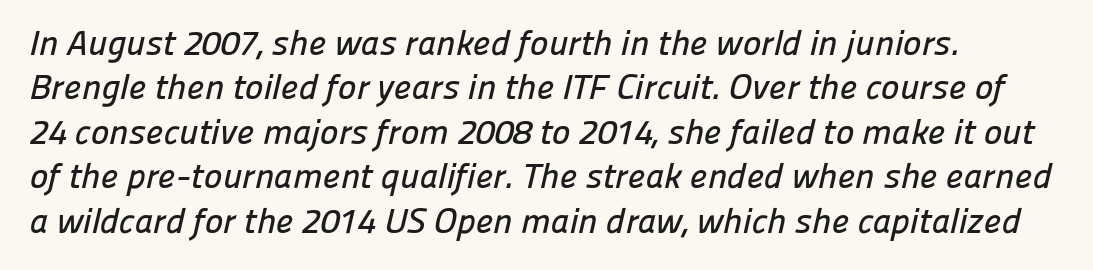
Does extra space separate the letters? No, they use regular spacing. This sample is left-justified, so line endings fall wherever the words run out. A clean baseline with only descenders dipping below it. Note the varied advance widths — an 'i' is clearly narrower than an 'm'. Regular leading. The text was rendered using a sans face with plain stroke endings.
